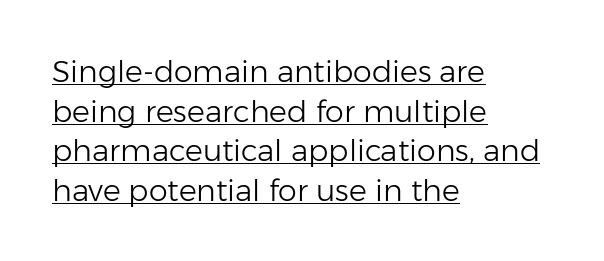
{"serif": "no", "italic": "no", "bold": "no", "weight": "light", "width": "normal", "stroke_contrast": "low", "x_height": "medium", "monospaced": "no", "underline": "yes", "align": "left", "line_spacing": "normal", "line_spacing_ratio": 1.32, "letter_spacing": "normal", "letter_spacing_em": 0.0, "glyph_px": 30}
